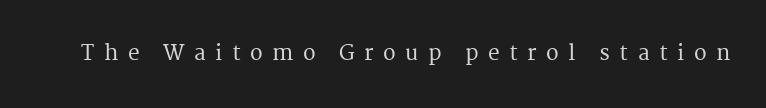
{"italic": "no", "underline": "no", "letter_spacing": "wide", "letter_spacing_em": 0.45, "glyph_px": 21}
